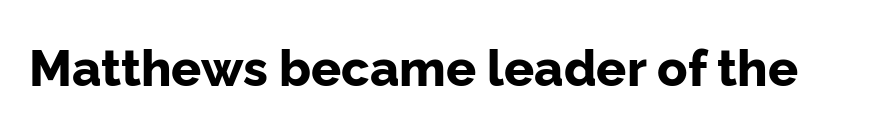
Q: Is the text bold? A: Yes.
Q: Is the text italic (slanted)? A: No, it is upright.
Q: Is the typeface a serif or a sans-serif typeface? A: Sans-serif.
Q: Is the text underlined? A: No.
Q: Is the spacing between letters normal or unusually wide? A: Normal.
Q: Width (condensed, normal, or wide)? A: Normal.
Q: Stroke contrast? A: Low.
Q: x-height? A: Medium.
Q: Monospaced? A: No.
